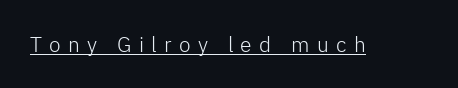
Q: Is the text bold? A: No.
Q: Is the text italic (slanted)? A: No, it is upright.
Q: Is the text underlined? A: Yes.
Q: Is the spacing between letters normal or unusually wide? A: Unusually wide.
